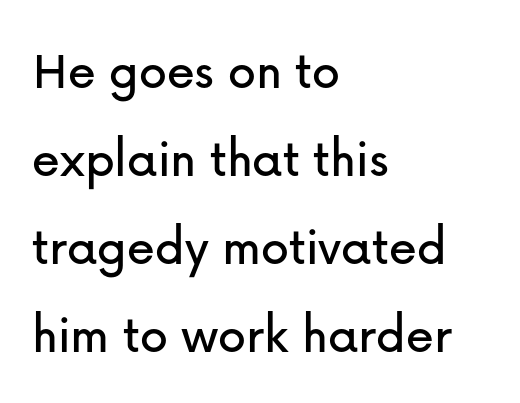
Q: Is the text italic (slanted)? A: No, it is upright.
Q: Is the typeface a serif or a sans-serif typeface? A: Sans-serif.
Q: Is the text underlined? A: No.
Q: How is the paragraph aligned? A: Left-aligned.
Q: Is the spacing between letters normal or unusually wide? A: Normal.
Q: Is the spacing between lines tight, normal or loose? A: Normal.
Q: Width (condensed, normal, or wide)? A: Normal.
Q: Stroke contrast? A: Low.
Q: x-height? A: Medium.
Q: Monospaced? A: No.
